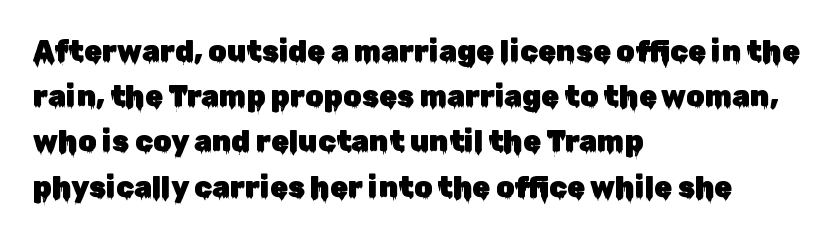
{"serif": "no", "italic": "no", "width": "normal", "stroke_contrast": "low", "x_height": "medium", "monospaced": "no", "underline": "no", "align": "left", "line_spacing": "normal", "line_spacing_ratio": 1.56, "letter_spacing": "normal", "letter_spacing_em": 0.0, "glyph_px": 29}
